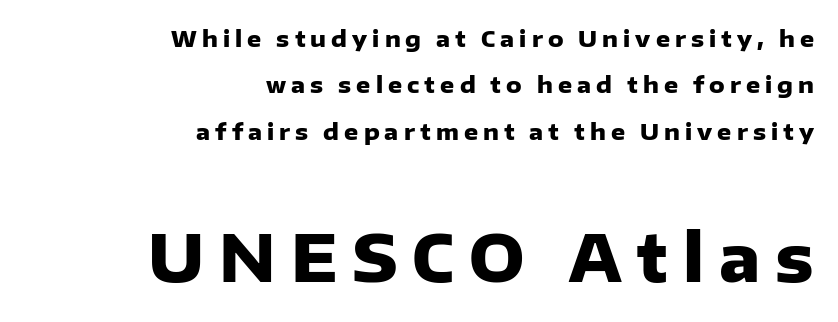
It's the straight-up-and-down kind of type. Bare-footed words on every line. Compared with typical body copy, the letter spacing here is much looser. The leading is generous, giving the passage an open texture. Think of a printed novel: that variable character pitch is what you see here. Reading down the block, your eye finds every line finishing at a fixed right position.
